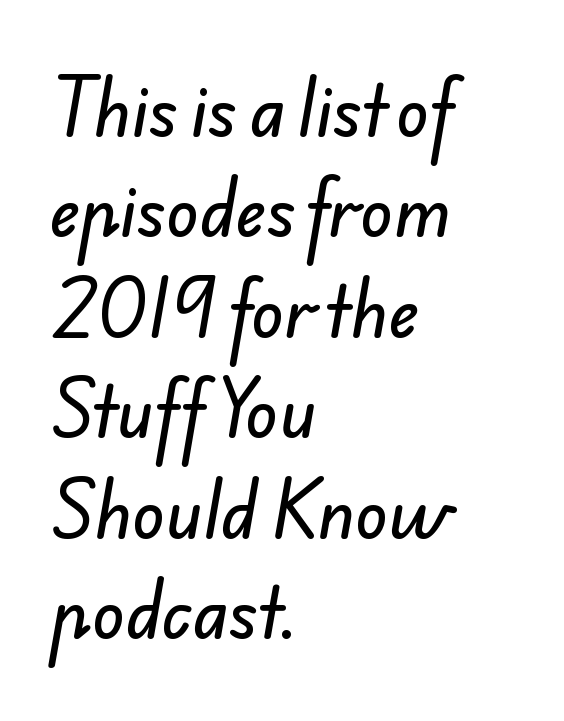
{"serif": "no", "width": "normal", "stroke_contrast": "low", "x_height": "small", "monospaced": "no", "underline": "no", "align": "left", "line_spacing": "normal", "line_spacing_ratio": 1.5, "letter_spacing": "normal", "letter_spacing_em": 0.0, "glyph_px": 67}
